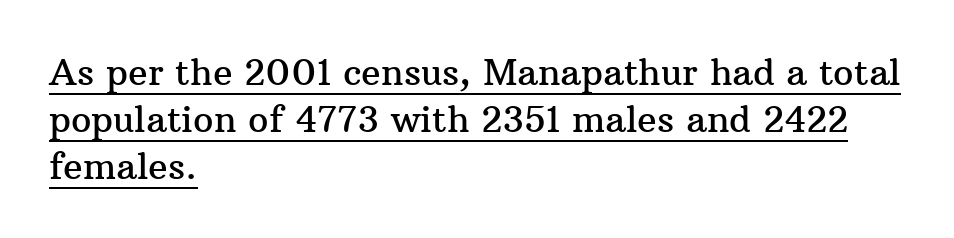
This sample keeps an unexceptional amount of space between lines. The rag falls on the right side of this text block. The line texture is even and compact thanks to regular tracking. Classification — serif. Think of a printed novel: that variable character pitch is what you see here.
